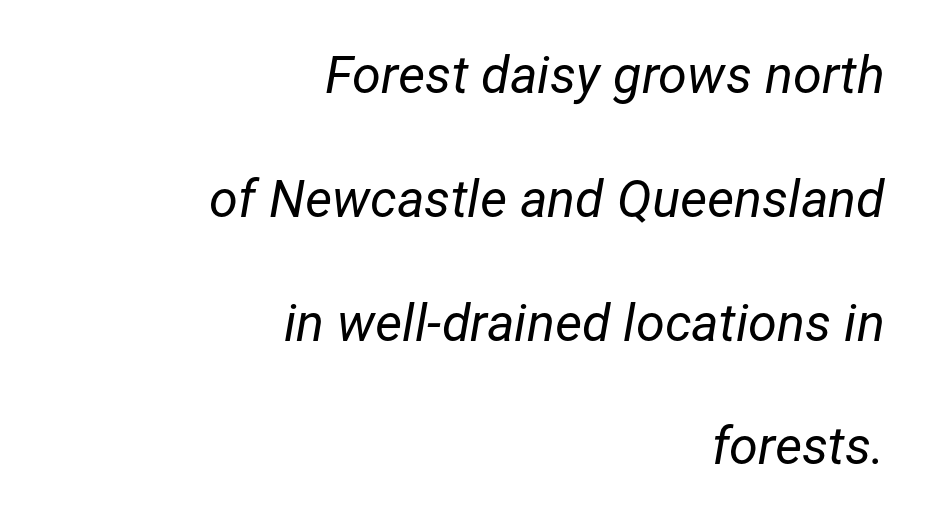
{"italic": "yes", "lean": "right", "slant_degrees": 12, "bold": "no", "weight": "regular", "width": "normal", "stroke_contrast": "low", "x_height": "medium", "monospaced": "no", "underline": "no", "align": "right", "line_spacing": "loose", "line_spacing_ratio": 2.38, "letter_spacing": "normal", "letter_spacing_em": 0.0, "glyph_px": 52}
